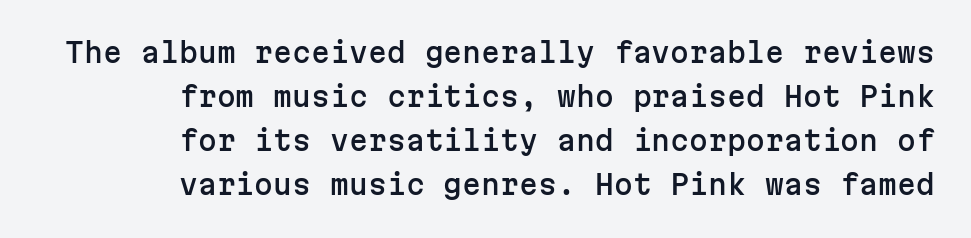
Q: Is the text italic (slanted)? A: No, it is upright.
Q: Is the text underlined? A: No.
Q: How is the paragraph aligned? A: Right-aligned.
Q: Is the spacing between letters normal or unusually wide? A: Normal.
Q: Is the spacing between lines tight, normal or loose? A: Normal.
